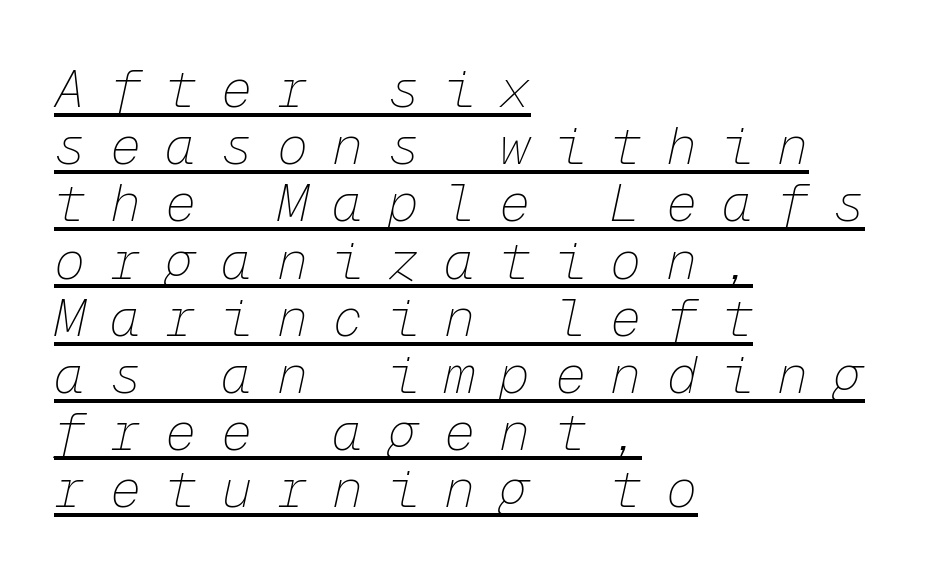
The image shows 52 px thin type, italic (leaning right), monospaced; set left-aligned, tight line spacing (1.1x), unusually wide letter spacing (+0.47 em), underlined; low stroke contrast and a medium x-height.
